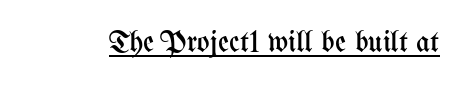
Note the varied advance widths — an 'i' is clearly narrower than an 'm'. Is there any slant? The stems are plumb. No letter is thick-stroked: the sample isn't bold. Notice how a bar underscores the lettering throughout. Default kerning and tracking; the words read as compact shapes.
